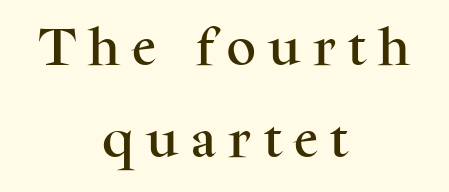
Whoever set this chose breathing room over compactness in the vertical rhythm. Honestly, the letter spacing is so wide it's the main thing you notice. Alignment: centered. Is this a fixed-width face? No — the glyphs have proportional, varying widths. Small tapered or slab feet sit at the stroke ends, so this counts as serif.
